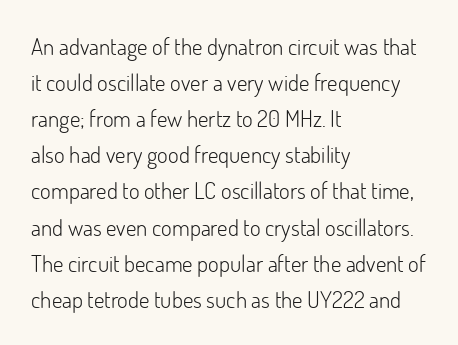
The image shows 23 px text type, upright; set left-aligned, normal line spacing (1.57x), normal letter spacing, not underlined.
